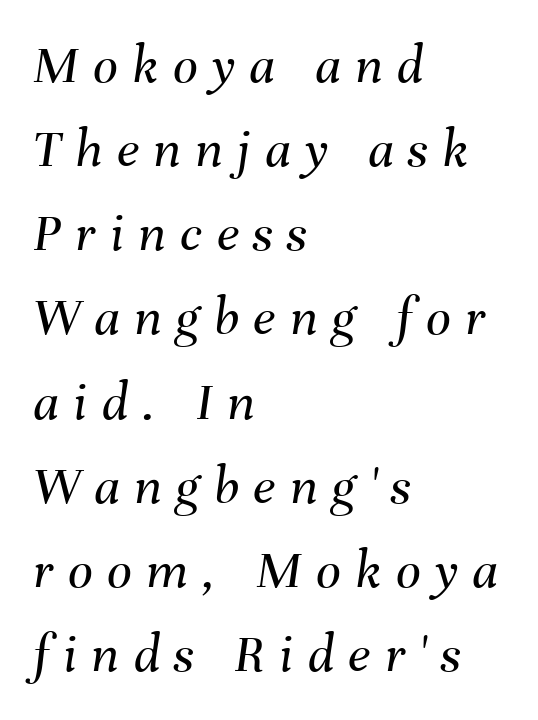
{"italic": "yes", "lean": "right", "slant_degrees": 8, "bold": "no", "weight": "regular", "width": "normal", "stroke_contrast": "medium", "x_height": "medium", "monospaced": "no", "underline": "no", "align": "left", "line_spacing": "normal", "line_spacing_ratio": 1.53, "letter_spacing": "wide", "letter_spacing_em": 0.26, "glyph_px": 55}
